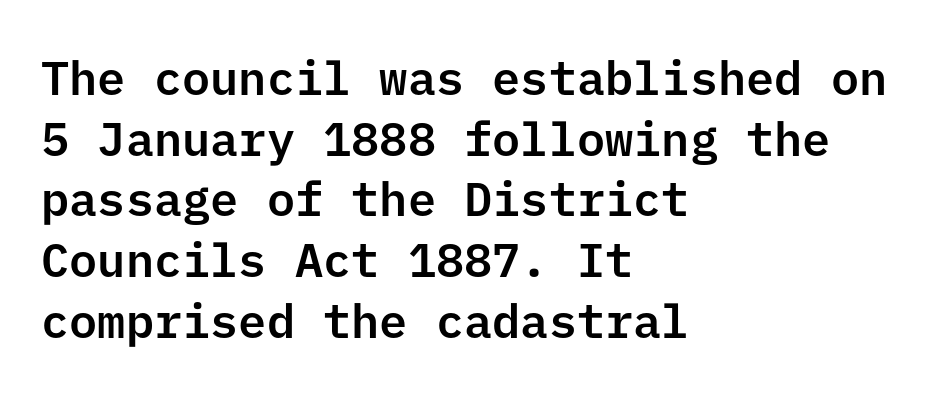
{"serif": "no", "italic": "no", "width": "normal", "stroke_contrast": "low", "x_height": "medium", "underline": "no", "align": "left", "line_spacing": "normal", "line_spacing_ratio": 1.29, "letter_spacing": "normal", "letter_spacing_em": 0.0, "glyph_px": 47}
